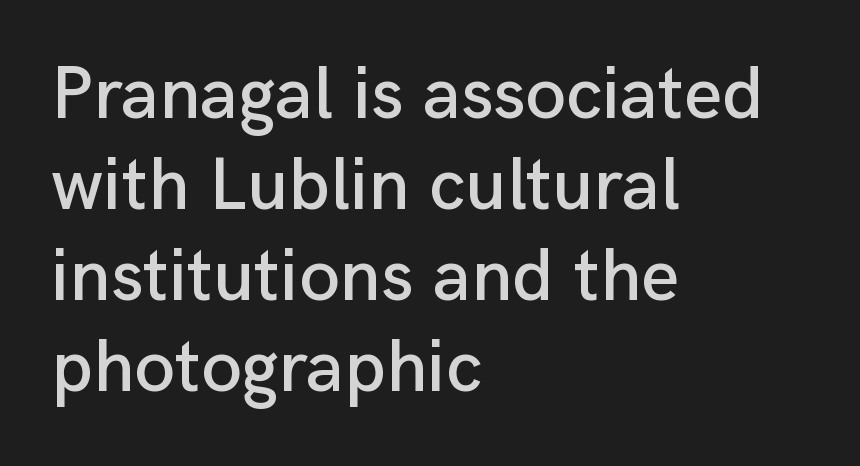
Q: Is the text italic (slanted)? A: No, it is upright.
Q: Is the typeface a serif or a sans-serif typeface? A: Sans-serif.
Q: Is the text underlined? A: No.
Q: How is the paragraph aligned? A: Left-aligned.
Q: Is the spacing between letters normal or unusually wide? A: Normal.
Q: Width (condensed, normal, or wide)? A: Normal.
Q: Stroke contrast? A: Low.
Q: x-height? A: Medium.
Q: Monospaced? A: No.
